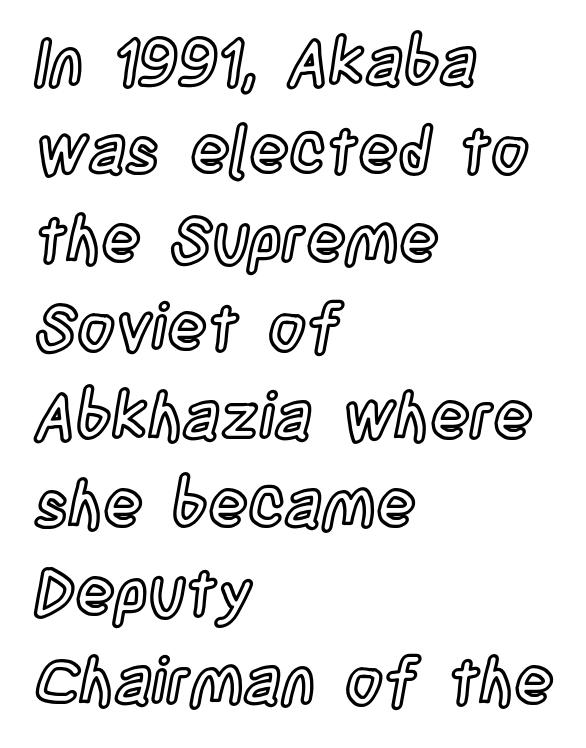
The image shows 65 px condensed type; set left-aligned, normal line spacing (1.36x), normal letter spacing, not underlined; a large x-height.
